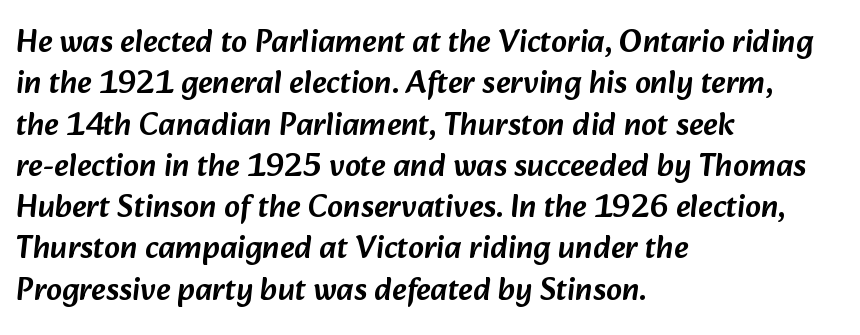
Q: Is the typeface a serif or a sans-serif typeface? A: Sans-serif.
Q: Is the text underlined? A: No.
Q: How is the paragraph aligned? A: Left-aligned.
Q: Is the spacing between letters normal or unusually wide? A: Normal.
Q: Is the spacing between lines tight, normal or loose? A: Normal.
Q: Width (condensed, normal, or wide)? A: Normal.
Q: Stroke contrast? A: Low.
Q: x-height? A: Medium.
Q: Monospaced? A: No.
